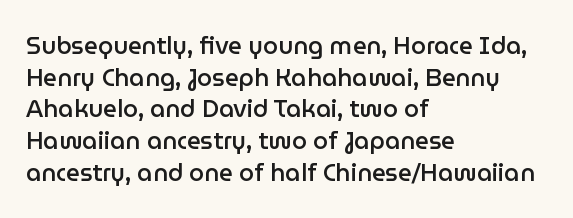
Slightly chunky letters — semibold, I'd say, not full bold. Letter spacing: default. The string is rendered with underlining switched off. Does the leading feel generous? No, just average. These lines are set flush left with a ragged right edge. The letters stand upright; this is a roman face.
